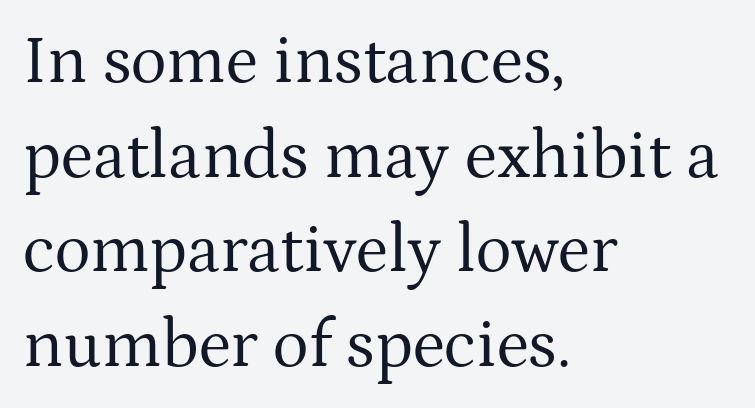
{"serif": "yes", "italic": "no", "bold": "no", "weight": "regular", "width": "normal", "stroke_contrast": "medium", "x_height": "medium", "monospaced": "no", "underline": "no", "align": "left", "line_spacing": "normal", "line_spacing_ratio": 1.39, "letter_spacing": "normal", "letter_spacing_em": 0.0, "glyph_px": 68}
